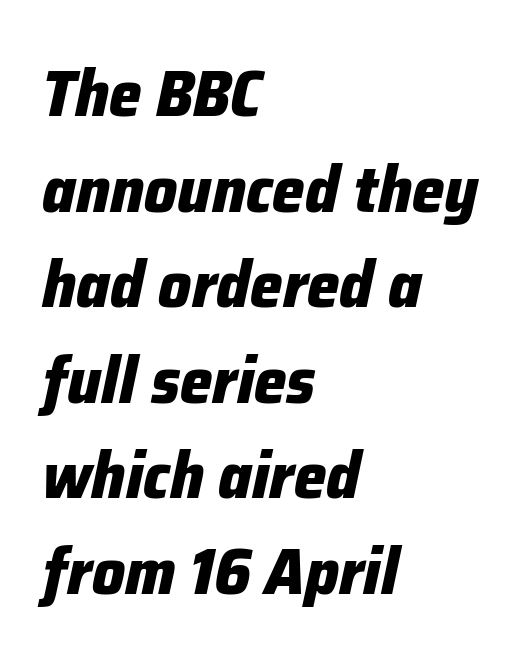
{"italic": "yes", "lean": "right", "slant_degrees": 12, "bold": "yes", "weight": "heavy", "width": "normal", "stroke_contrast": "low", "x_height": "medium", "monospaced": "no", "underline": "no", "align": "left", "line_spacing": "normal", "line_spacing_ratio": 1.47, "letter_spacing": "normal", "letter_spacing_em": 0.0, "glyph_px": 65}
